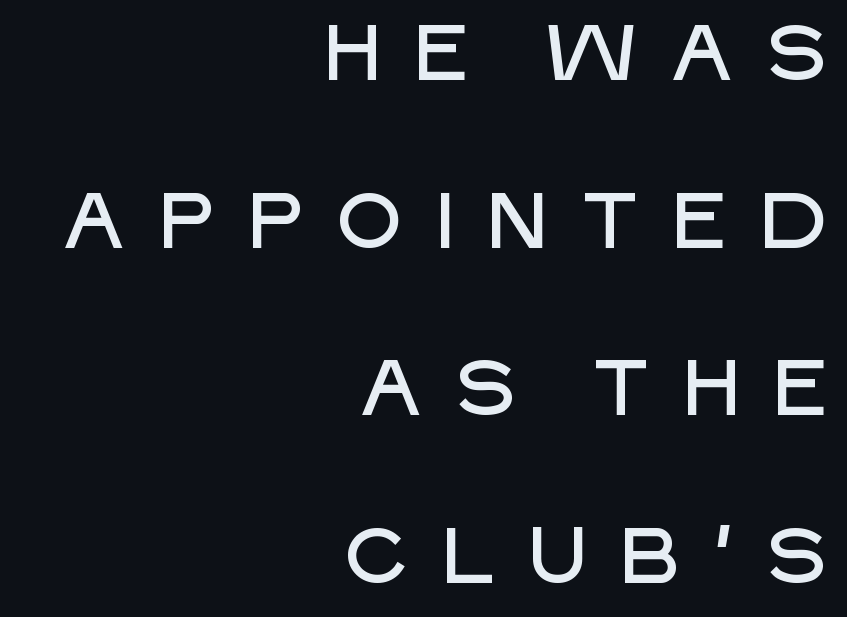
Q: Is the text italic (slanted)? A: No, it is upright.
Q: Is the typeface a serif or a sans-serif typeface? A: Sans-serif.
Q: Is the text underlined? A: No.
Q: How is the paragraph aligned? A: Right-aligned.
Q: Is the spacing between letters normal or unusually wide? A: Unusually wide.
Q: Is the spacing between lines tight, normal or loose? A: Loose.
Q: Width (condensed, normal, or wide)? A: Normal.
Q: Stroke contrast? A: Low.
Q: x-height? A: Large.
Q: Monospaced? A: No.
